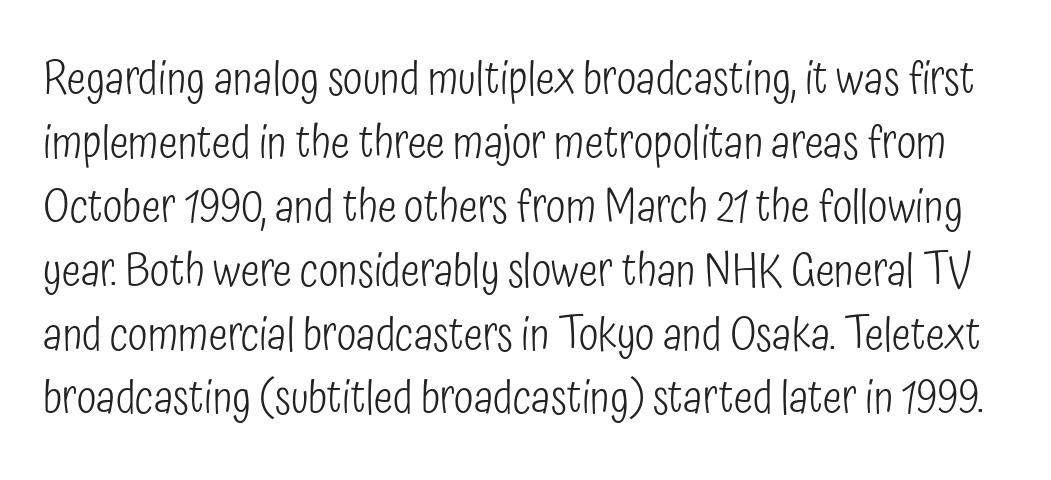
Notice how the stems are strictly vertical — no italics here. Each letter's strokes conclude bluntly, with no projecting serifs. A typesetter would call this zero additional tracking. Students, observe: this is what conventionally led text looks like.
